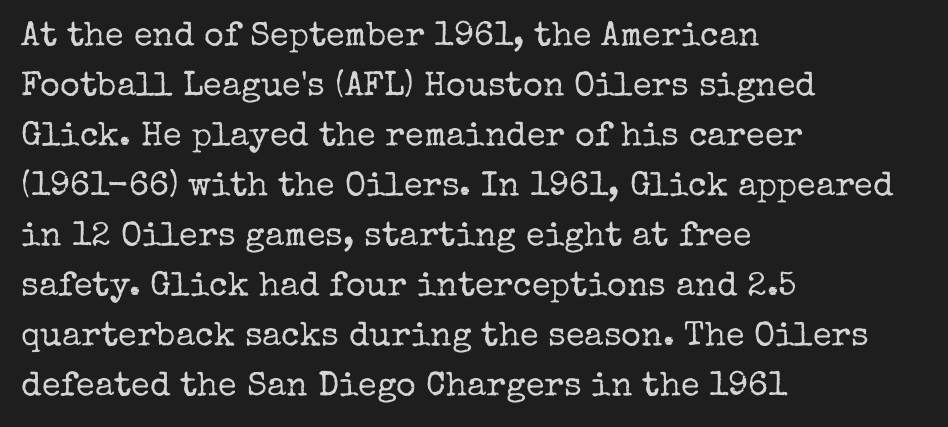
{"serif": "yes", "italic": "no", "bold": "no", "weight": "regular", "width": "normal", "stroke_contrast": "low", "x_height": "medium", "monospaced": "no", "underline": "no", "align": "left", "line_spacing": "normal", "line_spacing_ratio": 1.47, "letter_spacing": "normal", "letter_spacing_em": 0.0, "glyph_px": 34}
